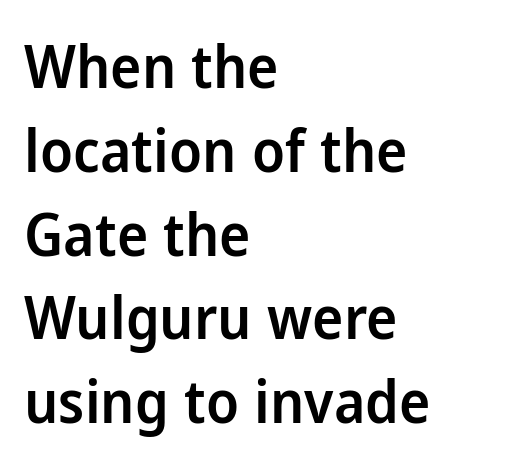
These lines stack with their left ends in a neat column. Emphasis by weight is partial: semibold. Note the varied advance widths — an 'i' is clearly narrower than an 'm'. Tracking value appears to be zero — textbook default spacing.
